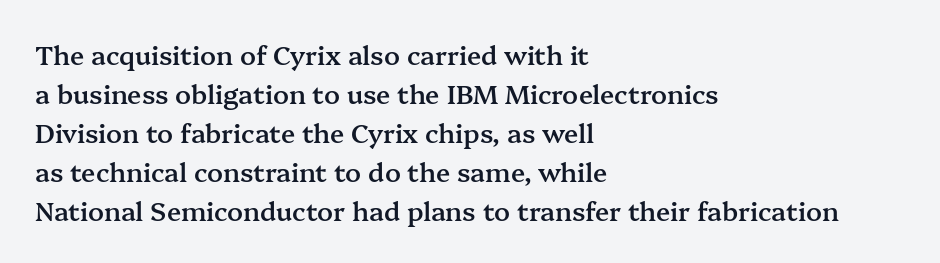
Each row of text sits above clean, open space. The letters stand straight up with perfectly vertical stems. Each word holds together tightly as a unit, with standard inter-letter gaps. A normal amount of white space separates one row of letters from the next. Does the weight exceed regular? Yes, but only to semibold. The paragraph shown leans on its left margin.
